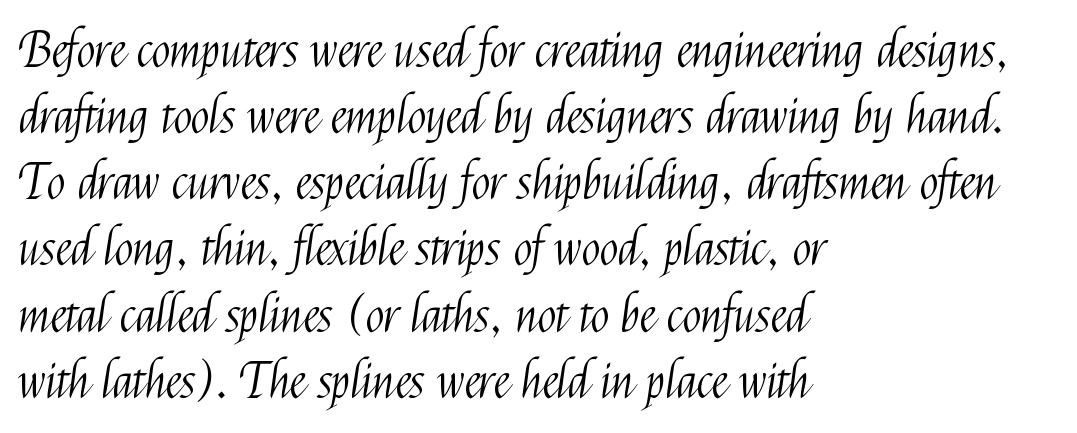
{"serif": "no", "bold": "no", "weight": "light", "width": "condensed", "stroke_contrast": "medium", "x_height": "medium", "monospaced": "no", "underline": "no", "align": "left", "line_spacing": "normal", "line_spacing_ratio": 1.35, "letter_spacing": "normal", "letter_spacing_em": 0.0, "glyph_px": 49}
